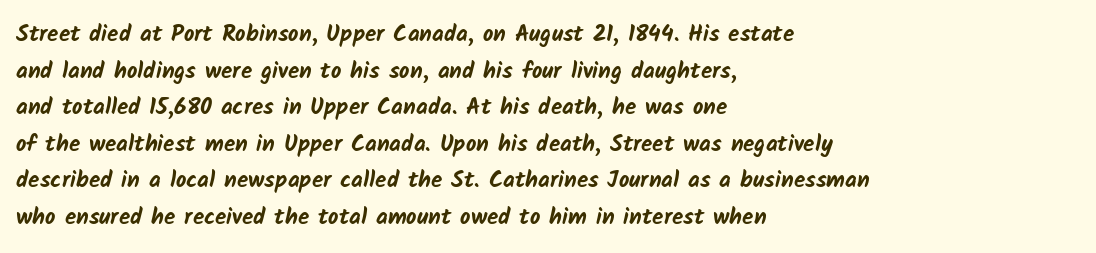
The image shows 23 px bold type; set left-aligned, normal line spacing (1.59x), normal letter spacing, not underlined.
